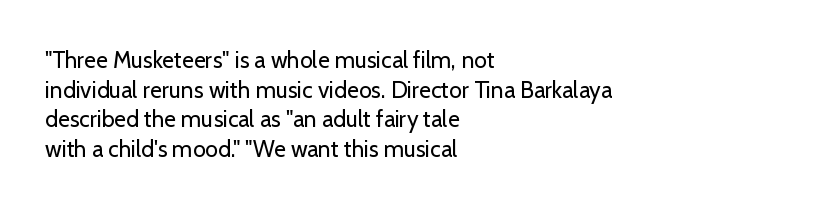
The image shows 23 px text type, upright; set left-aligned, normal line spacing (1.29x), normal letter spacing, not underlined.
